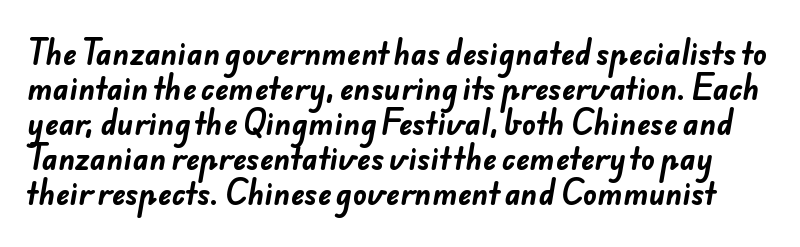
The image shows 29 px bold sans-serif type; set line spacing 1.21x, normal letter spacing, not underlined; low stroke contrast and a small x-height.
